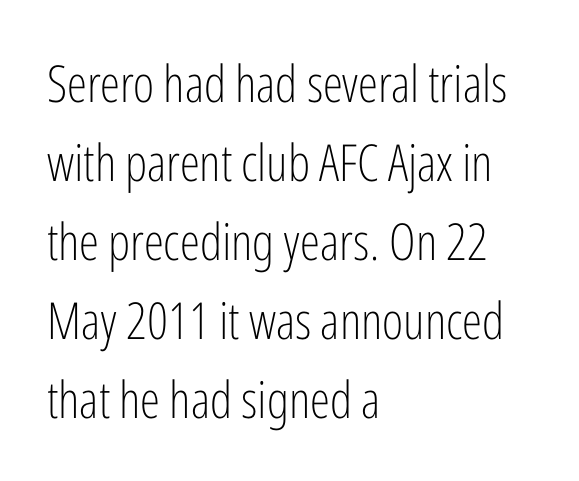
The image shows 51 px light, condensed sans-serif type, upright; set left-aligned, normal line spacing (1.55x), normal letter spacing, not underlined; low stroke contrast and a medium x-height.
